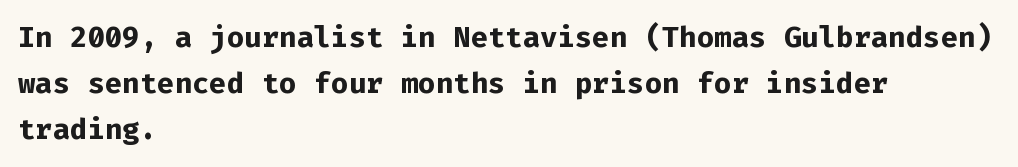
The image shows 29 px bold sans-serif type, upright, monospaced; set left-aligned, normal line spacing (1.58x), normal letter spacing, not underlined; low stroke contrast and a medium x-height.
